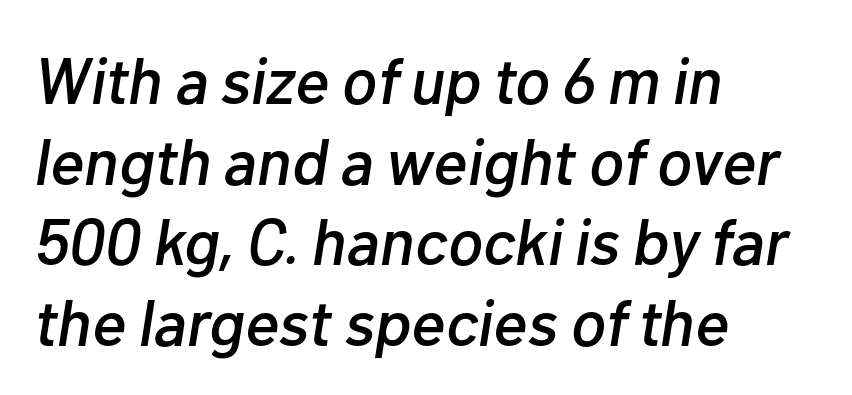
The image shows 65 px text type, italic (leaning right); set left-aligned, line spacing 1.24x, normal letter spacing, not underlined; low stroke contrast and a medium x-height.
